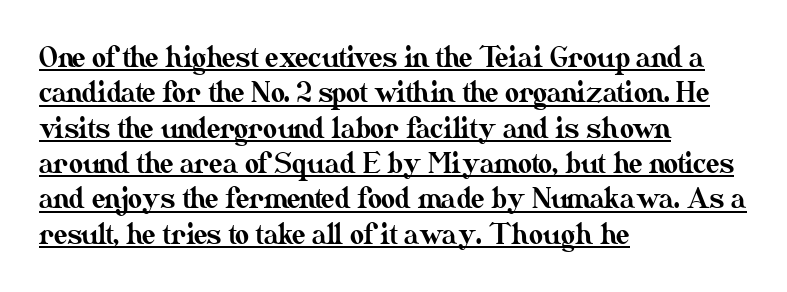
{"italic": "no", "underline": "yes", "align": "left", "line_spacing": "normal", "line_spacing_ratio": 1.31, "letter_spacing": "normal", "letter_spacing_em": 0.0, "glyph_px": 27}
